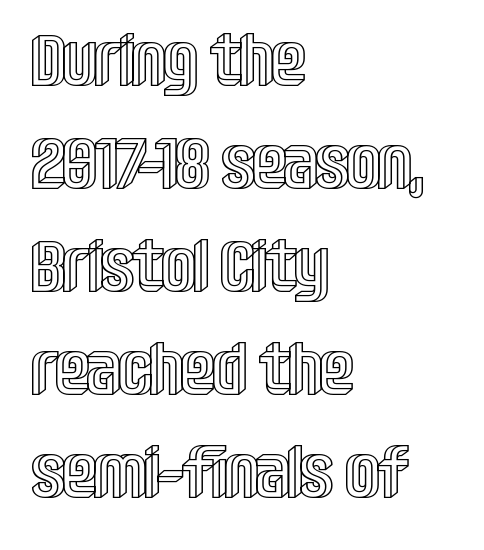
The image shows 73 px condensed type, upright; set left-aligned, normal line spacing (1.41x), normal letter spacing, not underlined; a large x-height.
